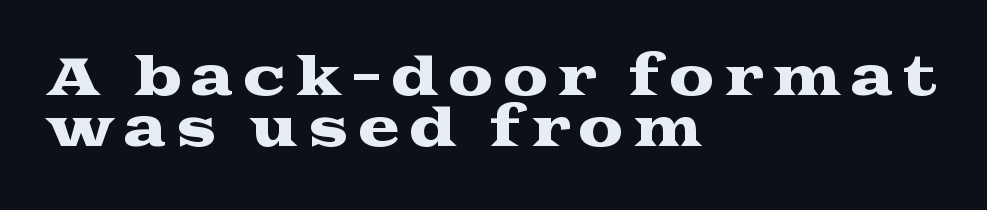
{"serif": "yes", "italic": "no", "width": "wide", "stroke_contrast": "medium", "x_height": "medium", "monospaced": "no", "underline": "no", "align": "left", "line_spacing": "tight", "line_spacing_ratio": 1.0, "glyph_px": 51}
